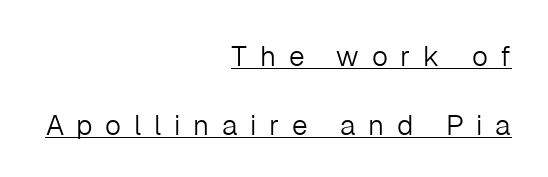
Q: Is the text bold? A: No.
Q: Is the text italic (slanted)? A: No, it is upright.
Q: Is the typeface a serif or a sans-serif typeface? A: Sans-serif.
Q: Is the text underlined? A: Yes.
Q: How is the paragraph aligned? A: Right-aligned.
Q: Is the spacing between letters normal or unusually wide? A: Unusually wide.
Q: Is the spacing between lines tight, normal or loose? A: Loose.
Q: Width (condensed, normal, or wide)? A: Normal.
Q: Stroke contrast? A: Low.
Q: x-height? A: Medium.
Q: Monospaced? A: No.
